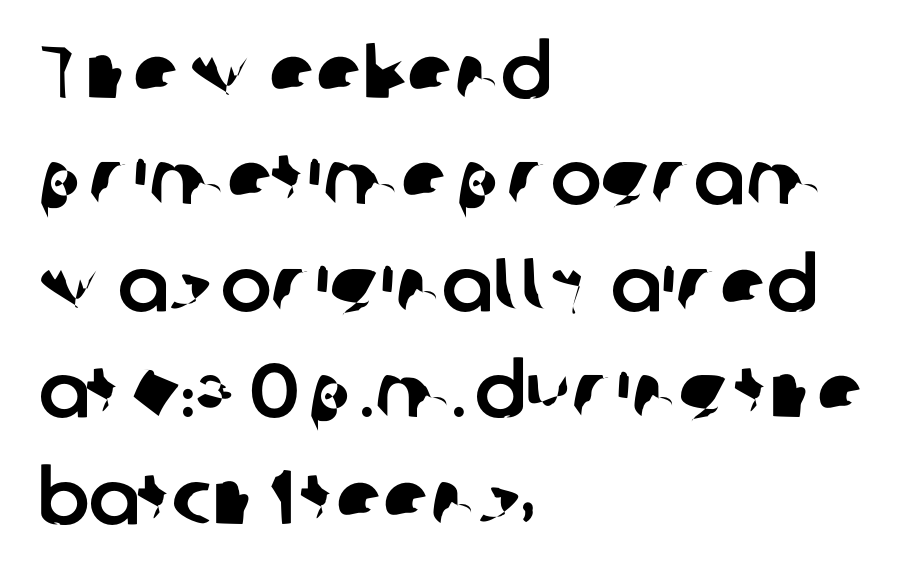
The image shows 76 px sans-serif type; set left-aligned, normal line spacing (1.4x), normal letter spacing, not underlined; low stroke contrast and a medium x-height.
